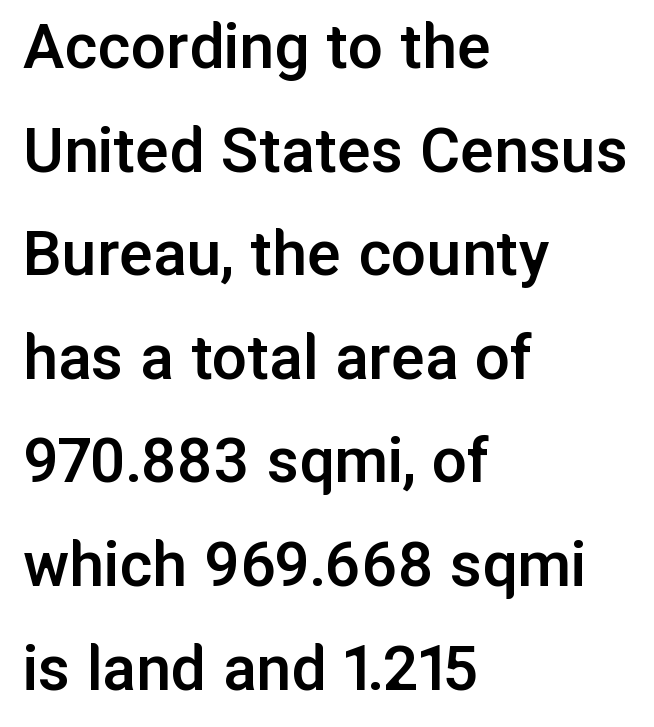
{"serif": "no", "italic": "no", "bold": "semi", "weight": "semibold", "width": "normal", "stroke_contrast": "low", "x_height": "medium", "monospaced": "no", "underline": "no", "align": "left", "line_spacing": "normal", "line_spacing_ratio": 1.48, "letter_spacing": "normal", "letter_spacing_em": 0.0, "glyph_px": 70}
